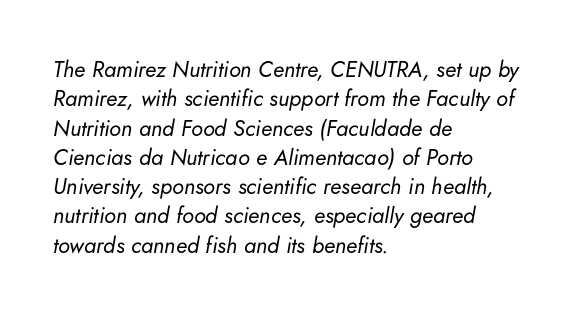
Q: Is the text bold? A: No.
Q: Is the text italic (slanted)? A: Yes, it leans right by about 5 degrees.
Q: Is the text underlined? A: No.
Q: How is the paragraph aligned? A: Left-aligned.
Q: Is the spacing between letters normal or unusually wide? A: Normal.
Q: Is the spacing between lines tight, normal or loose? A: Normal.
